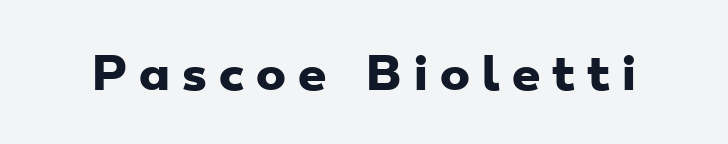
The image shows 45 px heavy, wide sans-serif type; set unusually wide letter spacing (+0.27 em), not underlined; low stroke contrast and a small x-height.
